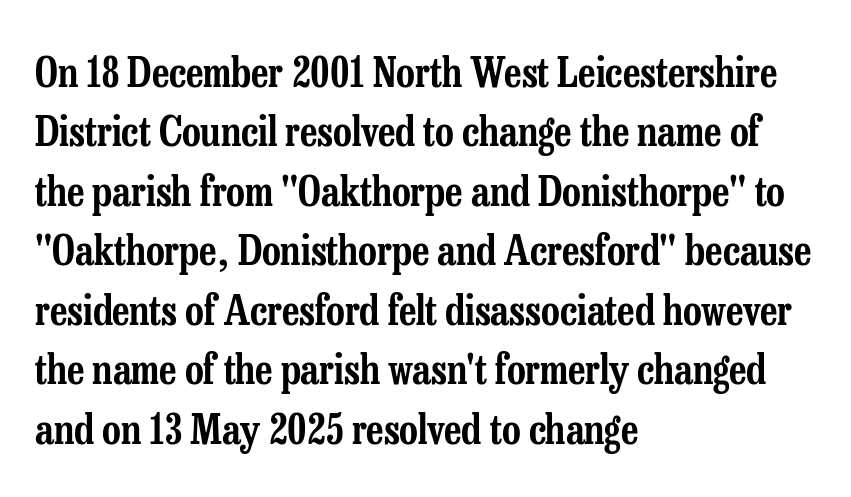
{"serif": "yes", "italic": "no", "width": "condensed", "stroke_contrast": "low", "x_height": "medium", "monospaced": "no", "underline": "no", "align": "left", "line_spacing": "normal", "line_spacing_ratio": 1.45, "letter_spacing": "normal", "letter_spacing_em": 0.0, "glyph_px": 41}
